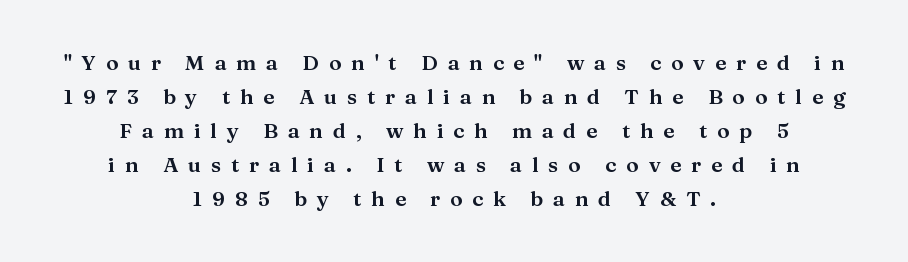
Every row of glyphs is offset so its center matches the block's center. Compared with typical body copy, the letter spacing here is much looser. It's the straight-up-and-down kind of type. The passage shown stacks its lines at a standard gap.
